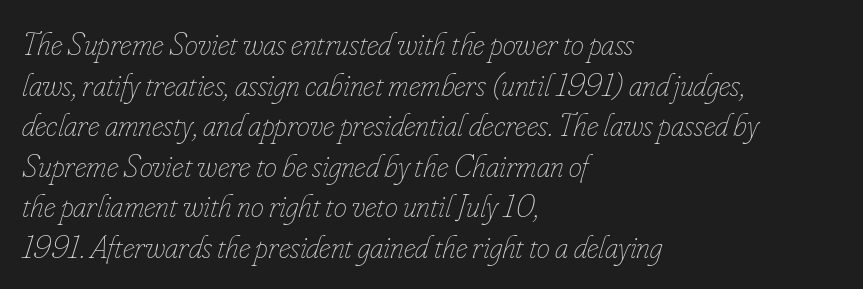
Left-aligned paragraph, ragged on the right. This sample uses plain, unmodified letter spacing. When letters slant like this, we call the style italic. These lines are rendered in a variable-pitch font.
